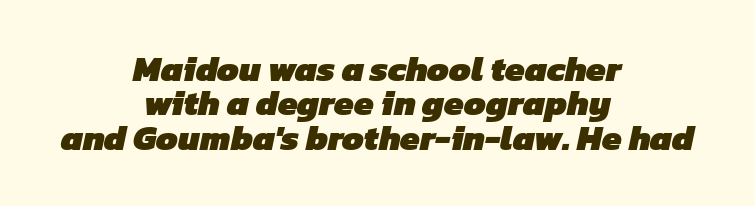
Look at the tracking — it's just the regular setting, nothing added. One-word summary of the alignment: center. You could barely slide anything between these rows. You'd pick this weight for a headline — it's a proper bold.
